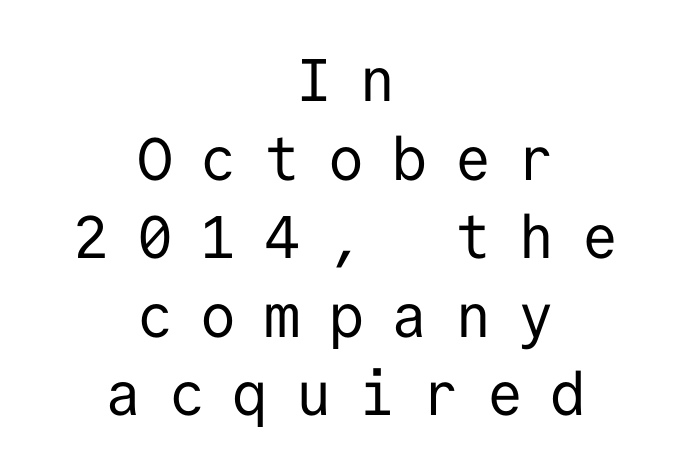
Rule under the text: the space is simply empty. The designer went with a sans here, leaving each stem footless. You could count columns in this text — the font is strictly monospaced. Tracking here is generous; glyphs stand well apart from one another. The paragraph shown floats in the horizontal middle. This is not heavy type; no bold has been used.
